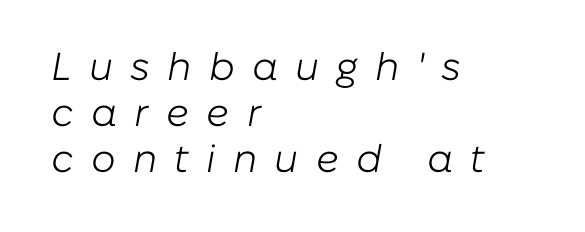
{"italic": "yes", "lean": "right", "slant_degrees": 10, "bold": "no", "weight": "light", "width": "normal", "stroke_contrast": "low", "x_height": "medium", "monospaced": "no", "underline": "no", "align": "left", "line_spacing_ratio": 1.18, "letter_spacing": "wide", "letter_spacing_em": 0.44, "glyph_px": 39}
